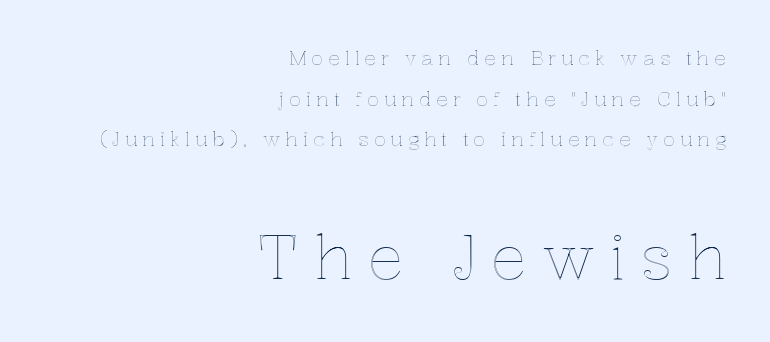
The image shows 61 px text type, upright; set right-aligned, loose line spacing (2.03x), unusually wide letter spacing (+0.24 em), not underlined; the second (bottom) block is 3.05x larger; a medium x-height.
